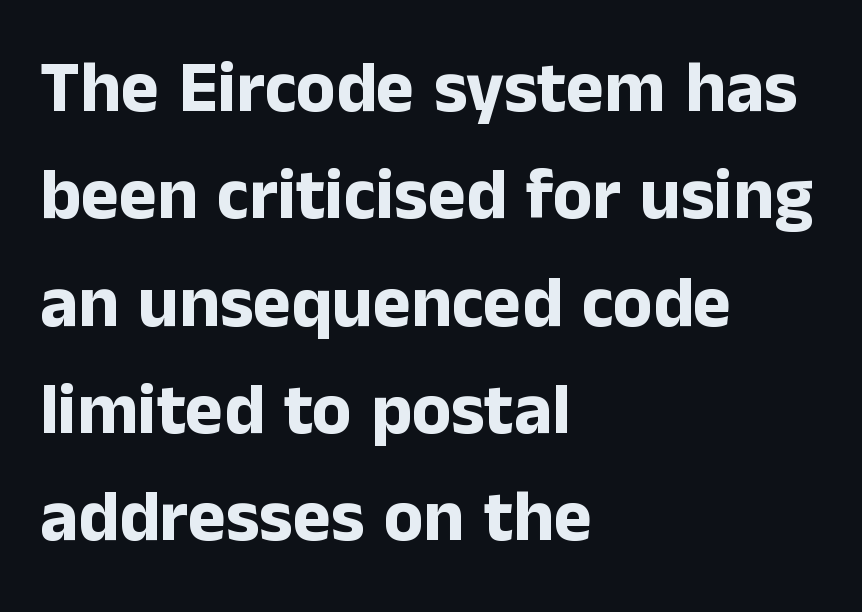
{"serif": "no", "italic": "no", "bold": "yes", "weight": "bold", "width": "normal", "stroke_contrast": "low", "x_height": "medium", "monospaced": "no", "underline": "no", "align": "left", "line_spacing": "normal", "line_spacing_ratio": 1.49, "letter_spacing": "normal", "letter_spacing_em": 0.0, "glyph_px": 72}
